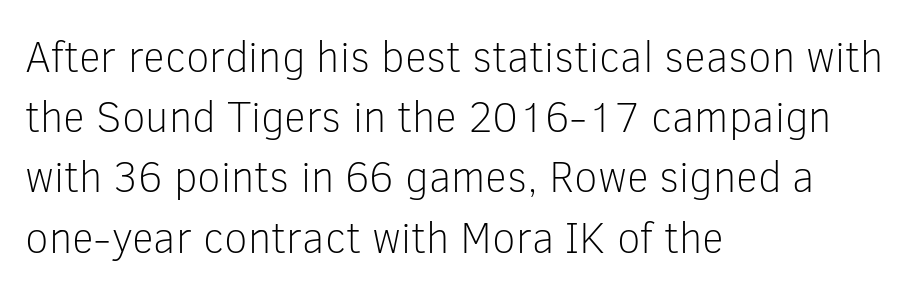
Q: Is the text bold? A: No.
Q: Is the text italic (slanted)? A: No, it is upright.
Q: Is the typeface a serif or a sans-serif typeface? A: Sans-serif.
Q: Is the text underlined? A: No.
Q: How is the paragraph aligned? A: Left-aligned.
Q: Is the spacing between letters normal or unusually wide? A: Normal.
Q: Is the spacing between lines tight, normal or loose? A: Normal.
Q: Width (condensed, normal, or wide)? A: Normal.
Q: Stroke contrast? A: Low.
Q: x-height? A: Medium.
Q: Monospaced? A: No.
